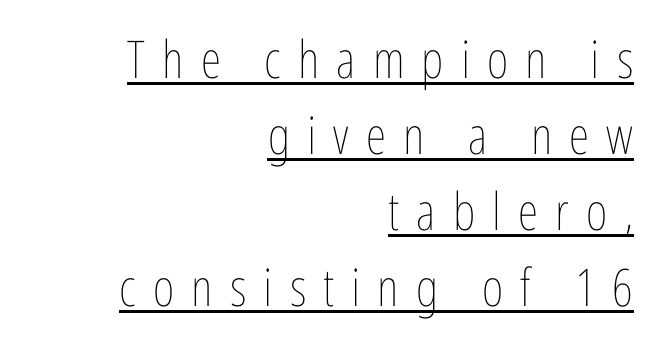
Evenly set lines give the paragraph a standard silhouette. A light-to-regular cut is what we see here. Is there any slant? The stems are plumb. What decoration does the sample have? An underline. Horizontal alignment here is rightward, an uncommon choice for prose. The face used here is proportionally spaced, like ordinary book or web type.
